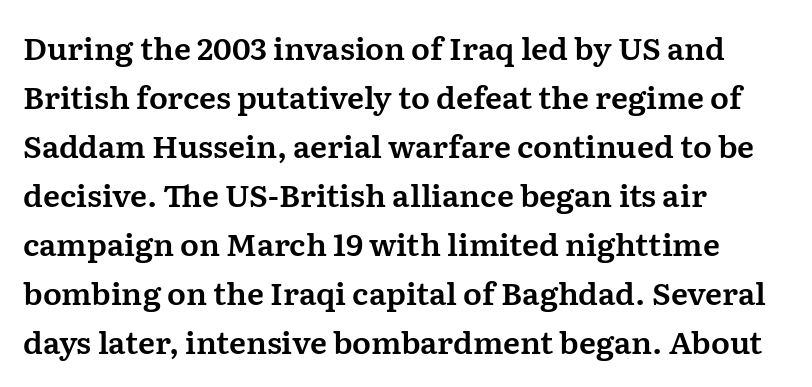
Any mark beneath the type? The region is blank. All the whitespace from short lines collects on the right. This sample keeps an unexceptional amount of space between lines. The axis of the letterforms is exactly vertical.
